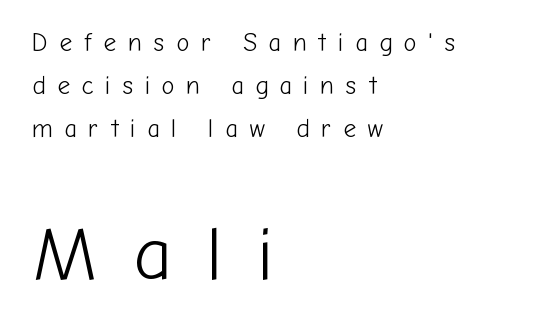
The image shows 76 px light sans-serif type, upright; set left-aligned, line spacing 1.73x, unusually wide letter spacing (+0.46 em), not underlined; the second (bottom) block is 3.04x larger; low stroke contrast and a medium x-height.
